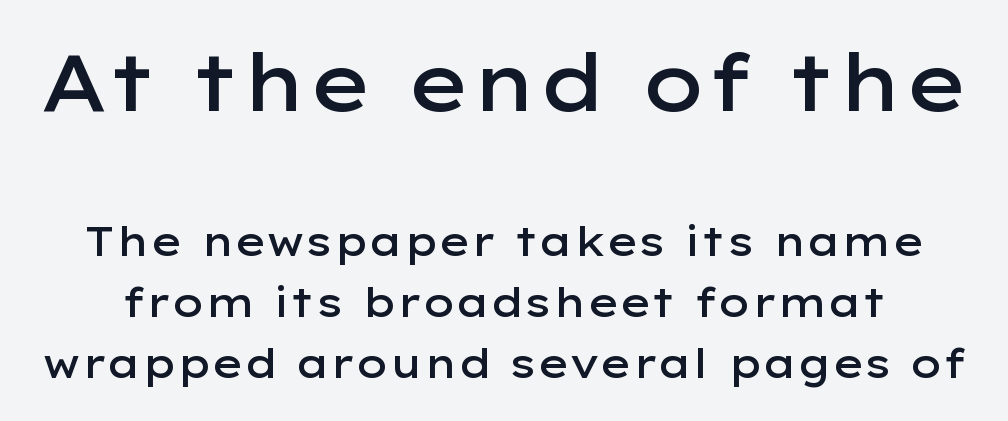
{"serif": "no", "italic": "no", "bold": "semi", "weight": "semibold", "width": "wide", "stroke_contrast": "low", "x_height": "medium", "monospaced": "no", "underline": "no", "line_spacing": "normal", "line_spacing_ratio": 1.53, "letter_spacing": "normal", "letter_spacing_em": 0.0, "larger_block": "first", "size_ratio": 1.98, "glyph_px": 79}
